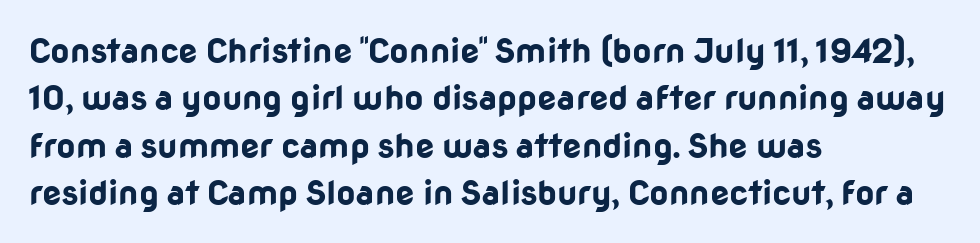
The lines are quadded left. Lines of text with bare space underneath. This rendering leaves character spacing at its baseline value. Ordinary non-slanted type is in use. I'd call this a sans setting — the letters go barefoot.
